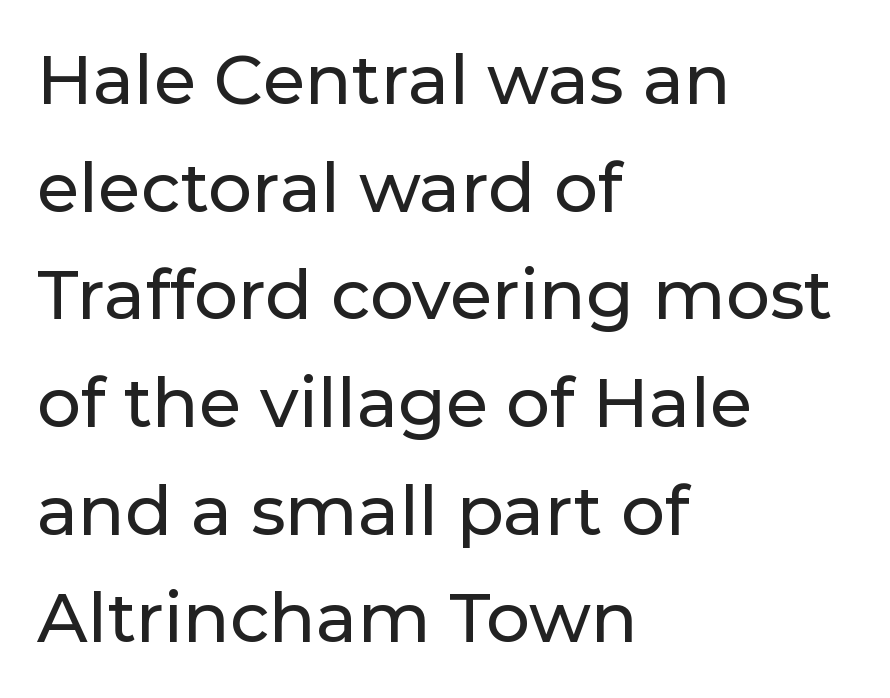
The image shows 69 px sans-serif type, upright; set left-aligned, normal line spacing (1.56x), normal letter spacing, not underlined; low stroke contrast and a medium x-height.
